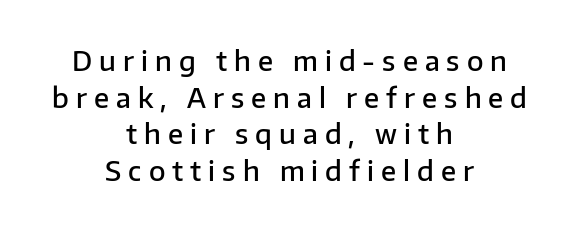
{"italic": "no", "bold": "semi", "underline": "no", "align": "center", "line_spacing": "normal", "line_spacing_ratio": 1.36, "letter_spacing": "wide", "letter_spacing_em": 0.26, "glyph_px": 27}
